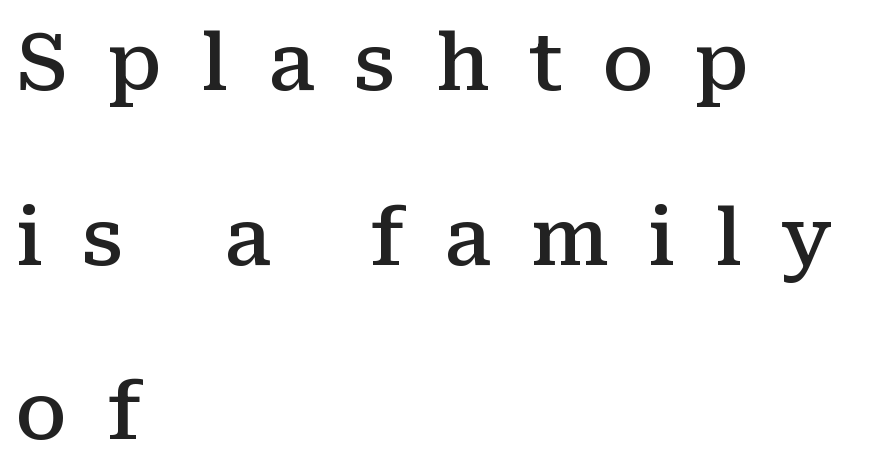
Q: Is the text bold? A: Semi-bold.
Q: Is the text italic (slanted)? A: No, it is upright.
Q: Is the typeface a serif or a sans-serif typeface? A: Serif.
Q: Is the text underlined? A: No.
Q: How is the paragraph aligned? A: Left-aligned.
Q: Is the spacing between letters normal or unusually wide? A: Unusually wide.
Q: Is the spacing between lines tight, normal or loose? A: Loose.
Q: Width (condensed, normal, or wide)? A: Normal.
Q: Stroke contrast? A: Medium.
Q: x-height? A: Medium.
Q: Monospaced? A: No.
